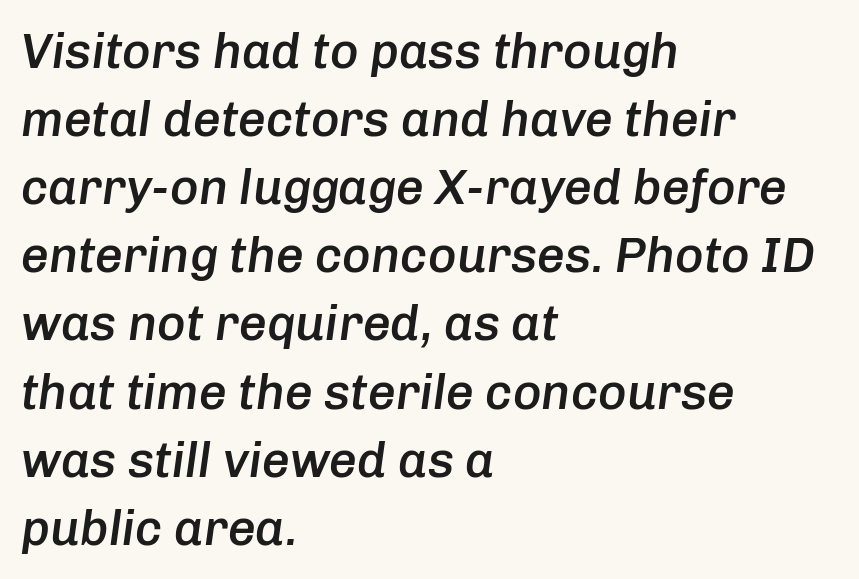
The image shows 49 px semibold type, italic (leaning right); set left-aligned, normal line spacing (1.39x), normal letter spacing, not underlined; low stroke contrast and a medium x-height.
